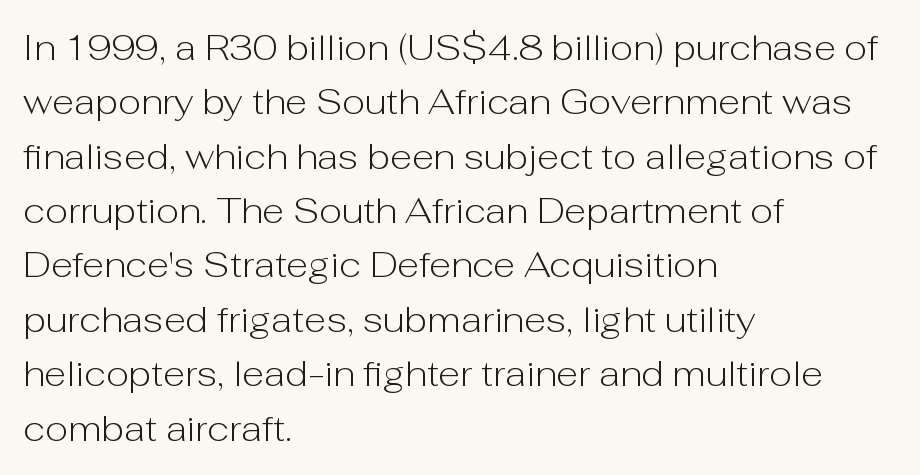
{"serif": "no", "italic": "no", "bold": "no", "weight": "light", "width": "normal", "stroke_contrast": "low", "x_height": "medium", "monospaced": "no", "underline": "no", "align": "left", "line_spacing": "normal", "line_spacing_ratio": 1.51, "letter_spacing": "normal", "letter_spacing_em": 0.0, "glyph_px": 36}
